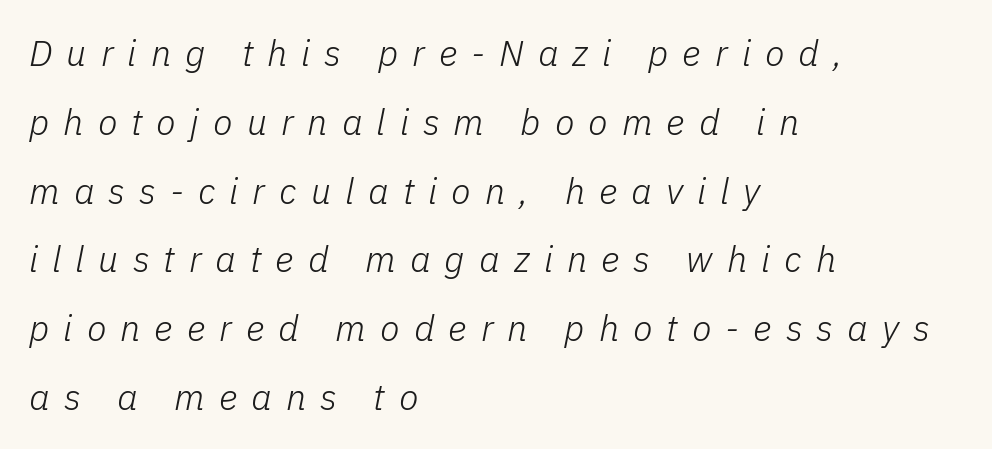
{"italic": "yes", "lean": "right", "slant_degrees": 11, "bold": "no", "weight": "light", "width": "normal", "stroke_contrast": "low", "x_height": "medium", "monospaced": "no", "underline": "no", "align": "left", "line_spacing": "loose", "line_spacing_ratio": 1.91, "letter_spacing": "wide", "letter_spacing_em": 0.39, "glyph_px": 36}
